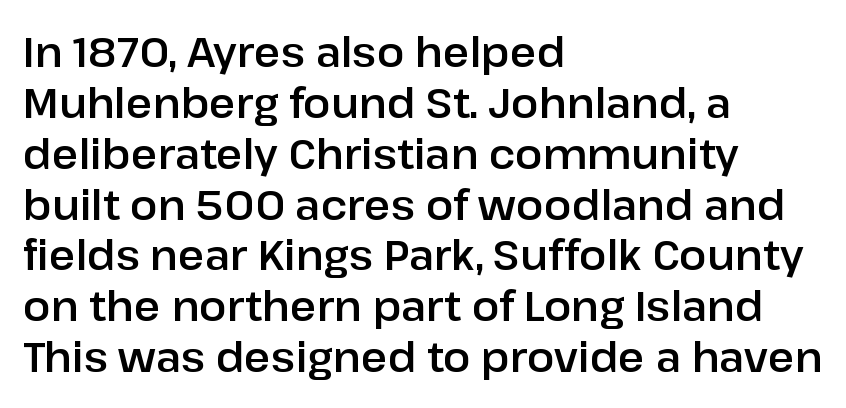
Just letters on the line, the space beneath them empty. A student would call this left alignment; a typographer would say flush left, rag right. Varying glyph widths throughout — classic text-font behaviour. Honestly, the letter spacing is just normal — you wouldn't notice it. The lettering stays uniformly vertical, giving the passage a roman look.
